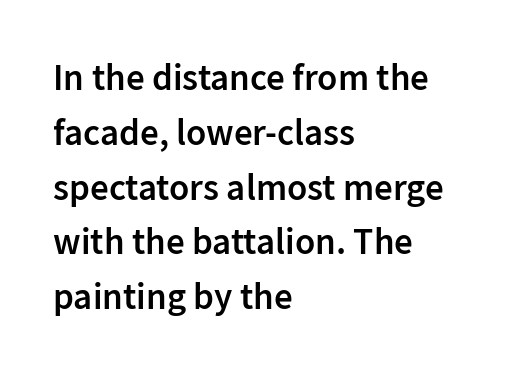
{"serif": "no", "italic": "no", "bold": "semi", "weight": "semibold", "width": "normal", "stroke_contrast": "low", "x_height": "medium", "monospaced": "no", "underline": "no", "align": "left", "line_spacing": "normal", "line_spacing_ratio": 1.48, "letter_spacing": "normal", "letter_spacing_em": 0.0, "glyph_px": 37}
